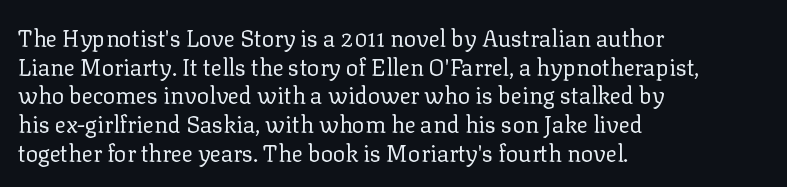
Q: Is the text bold? A: No.
Q: Is the text italic (slanted)? A: No, it is upright.
Q: Is the text underlined? A: No.
Q: How is the paragraph aligned? A: Left-aligned.
Q: Is the spacing between letters normal or unusually wide? A: Normal.
Q: Is the spacing between lines tight, normal or loose? A: Normal.
